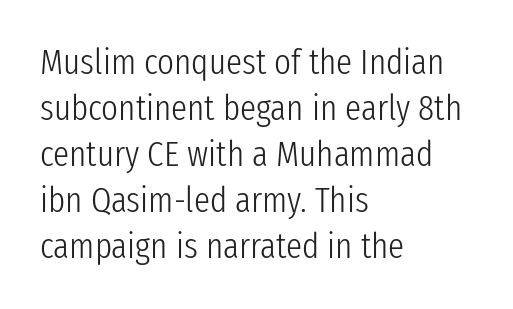
The face looks like a standard text weight, possibly lighter. Honestly, the row spacing looks completely unremarkable. Between one letter and the next there's only the usual sliver of space. The setting favours the left margin, as ordinary paragraphs usually do.
